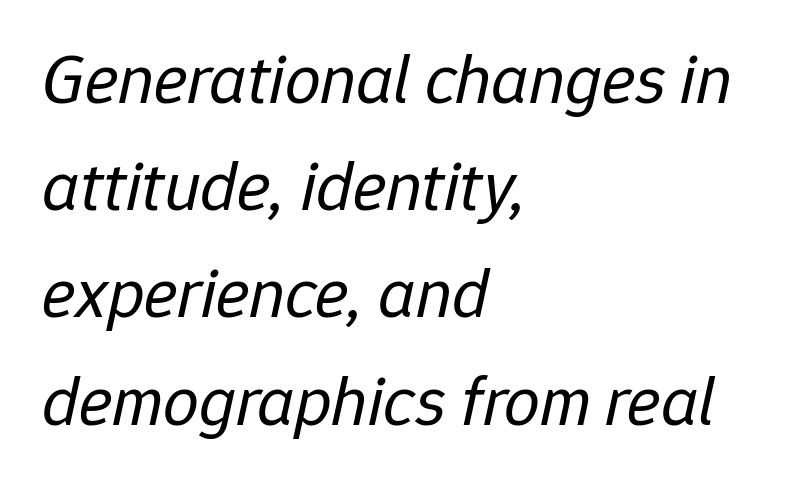
The image shows 71 px regular-weight type, italic (leaning right); set left-aligned, normal line spacing (1.51x), normal letter spacing, not underlined; low stroke contrast and a medium x-height.
